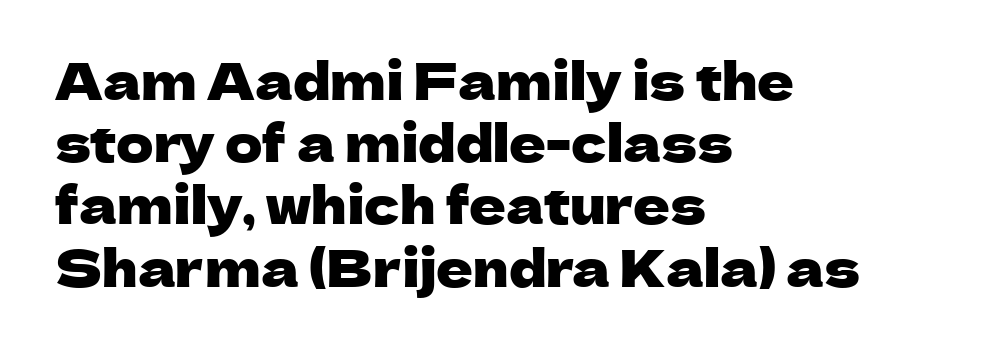
{"serif": "no", "italic": "no", "width": "normal", "stroke_contrast": "low", "x_height": "medium", "monospaced": "no", "underline": "no", "align": "left", "line_spacing_ratio": 1.22, "letter_spacing": "normal", "letter_spacing_em": 0.0, "glyph_px": 51}
